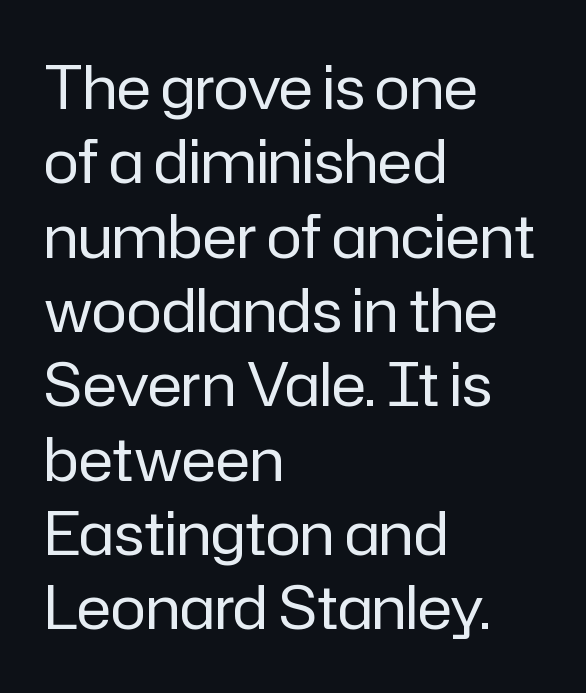
Nope, no serifs anywhere on these letters. Horizontal bands of white between lines are of average thickness. Is this a heavy cut? Hardly; it is regular or lighter. These lines keep a tight, regular rhythm from letter to letter. Do the characters align in a grid? No, the font is proportional. Notice how the passage keeps a crisp vertical edge on the left only.
